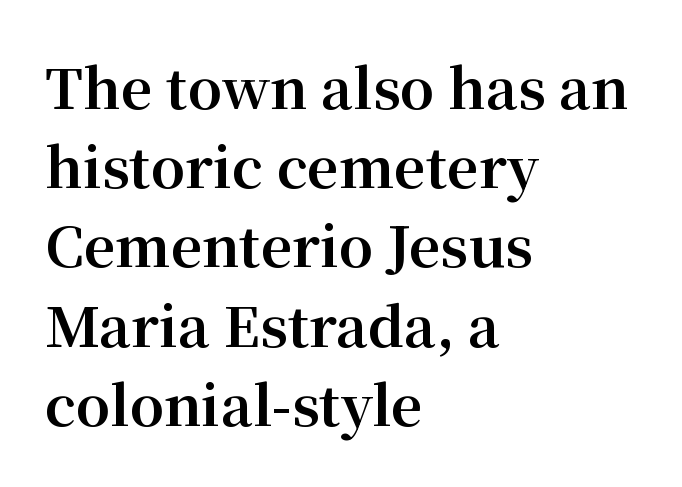
Every row of glyphs begins at an identical x-position on the left. I'd call this a serif setting — the letters wear small feet. Summary of weight: heavy, a full bold. What stands out about the letter spacing? Nothing — it is the standard amount. Rendered with straight, roman letterforms. Descenders hang freely into open space.
